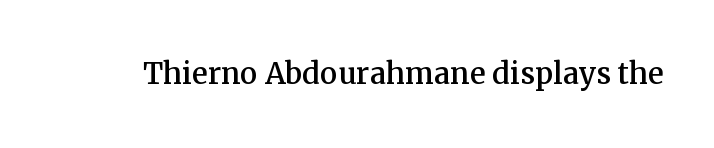
Q: Is the text italic (slanted)? A: No, it is upright.
Q: Is the typeface a serif or a sans-serif typeface? A: Serif.
Q: Is the text underlined? A: No.
Q: Is the spacing between letters normal or unusually wide? A: Normal.
Q: Width (condensed, normal, or wide)? A: Normal.
Q: Stroke contrast? A: Medium.
Q: x-height? A: Medium.
Q: Monospaced? A: No.
